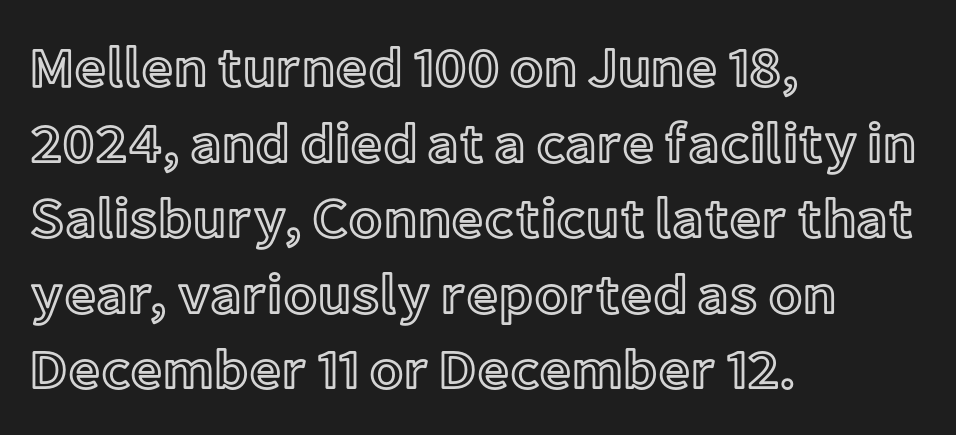
Q: Is the text italic (slanted)? A: No, it is upright.
Q: Is the text underlined? A: No.
Q: How is the paragraph aligned? A: Left-aligned.
Q: Is the spacing between letters normal or unusually wide? A: Normal.
Q: Is the spacing between lines tight, normal or loose? A: Normal.
Q: Width (condensed, normal, or wide)? A: Normal.
Q: x-height? A: Medium.
Q: Monospaced? A: No.
